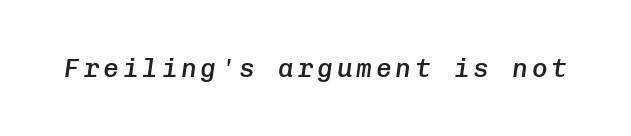
Q: Is the text bold? A: Semi-bold.
Q: Is the text italic (slanted)? A: Yes, it leans right by about 8 degrees.
Q: Is the text underlined? A: No.
